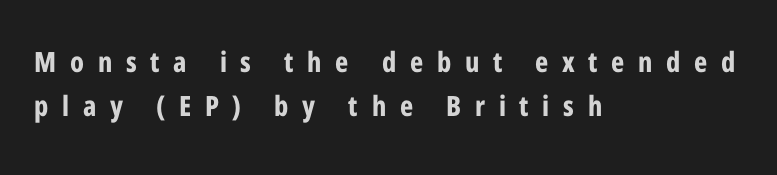
Q: Is the text bold? A: Yes.
Q: Is the text italic (slanted)? A: No, it is upright.
Q: Is the typeface a serif or a sans-serif typeface? A: Sans-serif.
Q: Is the text underlined? A: No.
Q: How is the paragraph aligned? A: Left-aligned.
Q: Is the spacing between letters normal or unusually wide? A: Unusually wide.
Q: Is the spacing between lines tight, normal or loose? A: Normal.
Q: Width (condensed, normal, or wide)? A: Condensed.
Q: Stroke contrast? A: Low.
Q: x-height? A: Medium.
Q: Monospaced? A: No.
